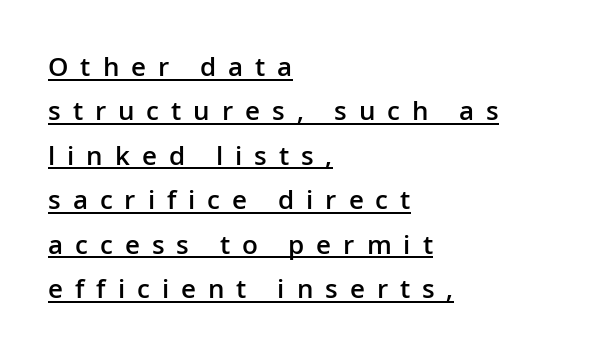
{"italic": "no", "bold": "semi", "underline": "yes", "align": "left", "line_spacing_ratio": 1.71, "letter_spacing": "wide", "letter_spacing_em": 0.46, "glyph_px": 26}
